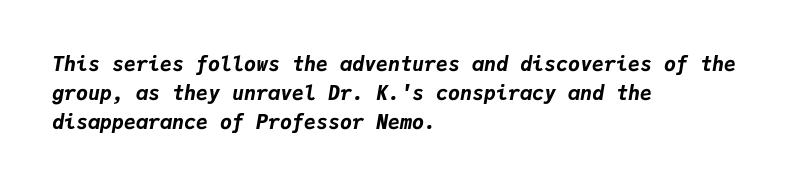
Q: Is the text bold? A: Yes.
Q: Is the text italic (slanted)? A: Yes, it leans right by about 9 degrees.
Q: Is the text underlined? A: No.
Q: How is the paragraph aligned? A: Left-aligned.
Q: Is the spacing between letters normal or unusually wide? A: Normal.
Q: Is the spacing between lines tight, normal or loose? A: Normal.
